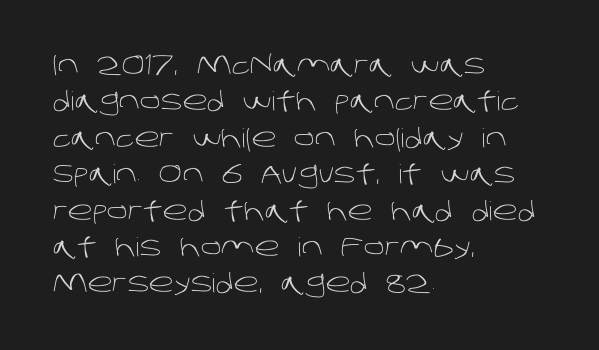
Each line starts at the same left margin while the right side varies. Regarding leading, the lines here are spaced in the standard way. No chunkiness to these letters — they're not bold. The face used here is rendered with its standard letterfit.
